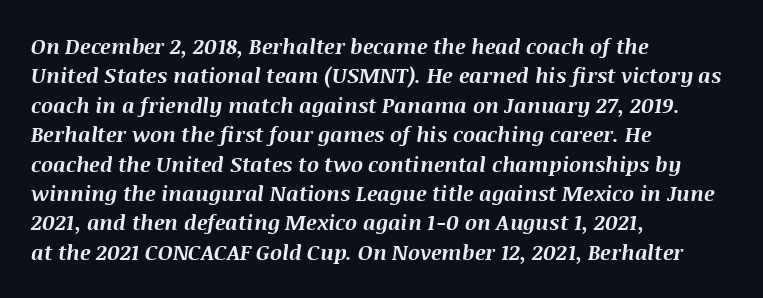
The image shows 21 px bold type, italic (leaning right); set left-aligned, normal line spacing (1.4x), normal letter spacing, not underlined.
